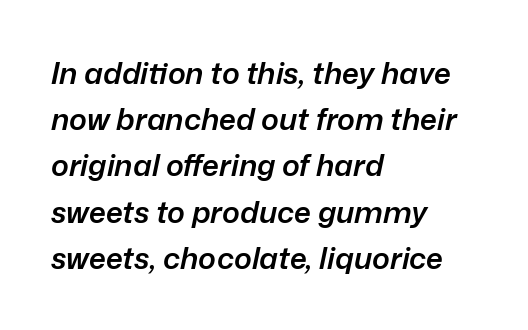
The image shows 30 px semibold type, italic (leaning right); set left-aligned, normal line spacing (1.54x), normal letter spacing, not underlined; low stroke contrast and a medium x-height.
